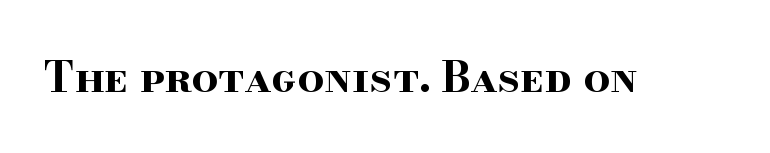
Q: Is the text bold? A: Yes.
Q: Is the text italic (slanted)? A: No, it is upright.
Q: Is the typeface a serif or a sans-serif typeface? A: Serif.
Q: Is the text underlined? A: No.
Q: Is the spacing between letters normal or unusually wide? A: Normal.
Q: Width (condensed, normal, or wide)? A: Wide.
Q: Stroke contrast? A: High.
Q: x-height? A: Small.
Q: Monospaced? A: No.
